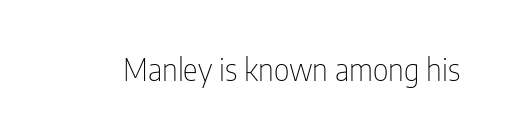
Q: Is the text bold? A: No.
Q: Is the text italic (slanted)? A: No, it is upright.
Q: Is the typeface a serif or a sans-serif typeface? A: Sans-serif.
Q: Is the text underlined? A: No.
Q: Is the spacing between letters normal or unusually wide? A: Normal.
Q: Width (condensed, normal, or wide)? A: Condensed.
Q: Stroke contrast? A: Low.
Q: x-height? A: Medium.
Q: Monospaced? A: No.
